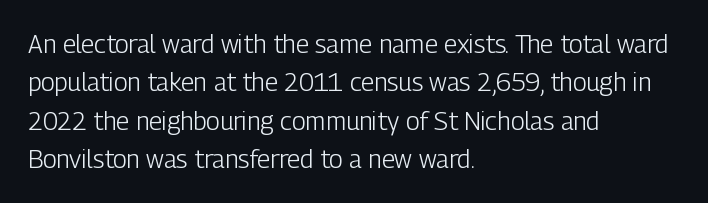
Q: Is the text bold? A: No.
Q: Is the text italic (slanted)? A: No, it is upright.
Q: Is the text underlined? A: No.
Q: How is the paragraph aligned? A: Left-aligned.
Q: Is the spacing between letters normal or unusually wide? A: Normal.
Q: Is the spacing between lines tight, normal or loose? A: Normal.
